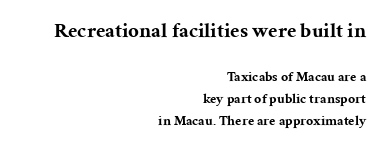
Q: Is the text bold? A: Yes.
Q: Is the text italic (slanted)? A: No, it is upright.
Q: Is the text underlined? A: No.
Q: How is the paragraph aligned? A: Right-aligned.
Q: Is the spacing between letters normal or unusually wide? A: Normal.
Q: Is the spacing between lines tight, normal or loose? A: Normal.
Q: Which block of text is set in a larger size, the first (top) or the second (bottom)? A: The first (top) one.
